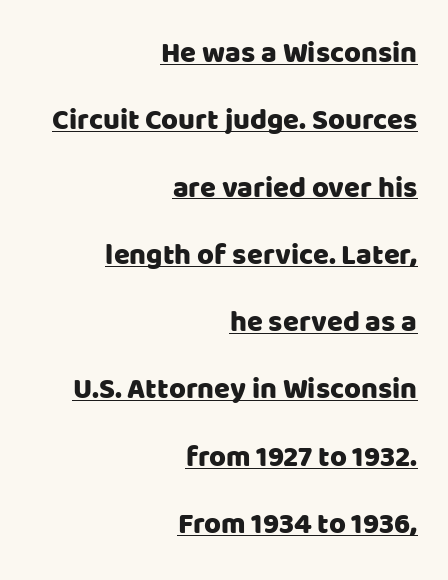
{"serif": "no", "italic": "no", "width": "normal", "stroke_contrast": "low", "x_height": "large", "monospaced": "no", "underline": "yes", "align": "right", "line_spacing": "loose", "line_spacing_ratio": 2.32, "letter_spacing": "normal", "letter_spacing_em": 0.0, "glyph_px": 29}
